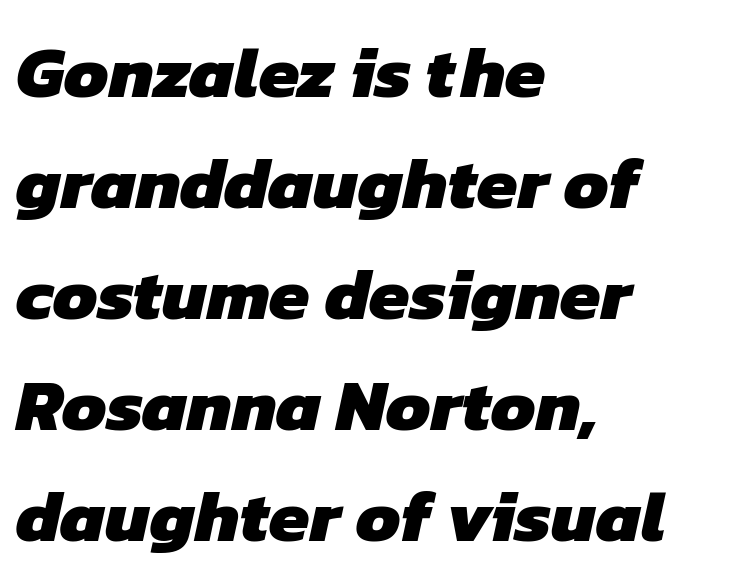
Q: Is the text bold? A: Yes.
Q: Is the typeface a serif or a sans-serif typeface? A: Sans-serif.
Q: Is the text underlined? A: No.
Q: How is the paragraph aligned? A: Left-aligned.
Q: Is the spacing between letters normal or unusually wide? A: Normal.
Q: Is the spacing between lines tight, normal or loose? A: Normal.
Q: Width (condensed, normal, or wide)? A: Normal.
Q: Stroke contrast? A: Low.
Q: x-height? A: Medium.
Q: Monospaced? A: No.
